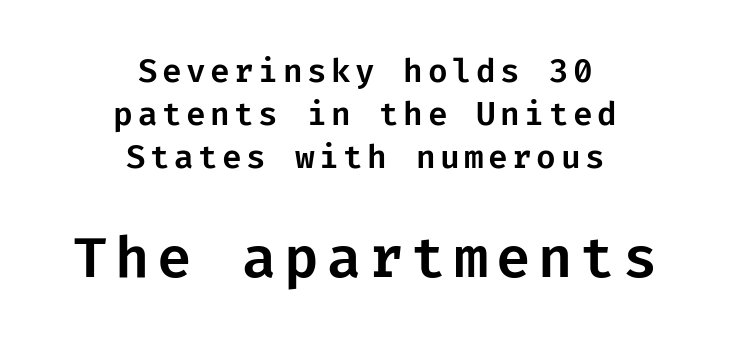
The image shows 56 px sans-serif type, upright; set centered, normal line spacing (1.34x), not underlined; the second (bottom) block is 1.75x larger; low stroke contrast and a medium x-height.
